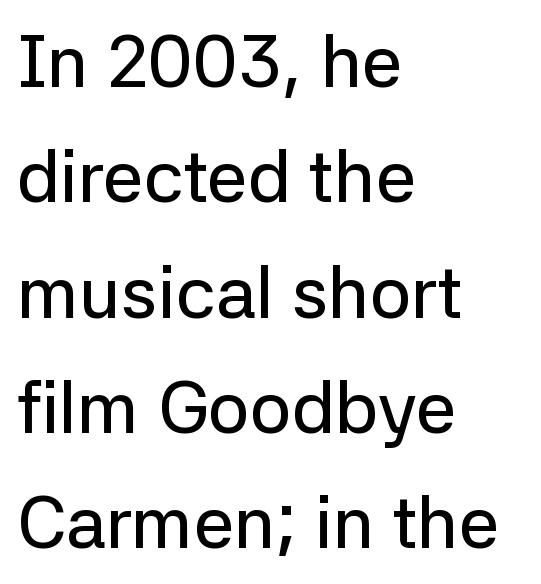
{"serif": "no", "italic": "no", "width": "normal", "stroke_contrast": "low", "x_height": "medium", "monospaced": "no", "underline": "no", "align": "left", "line_spacing": "normal", "line_spacing_ratio": 1.58, "letter_spacing": "normal", "letter_spacing_em": 0.0, "glyph_px": 73}
